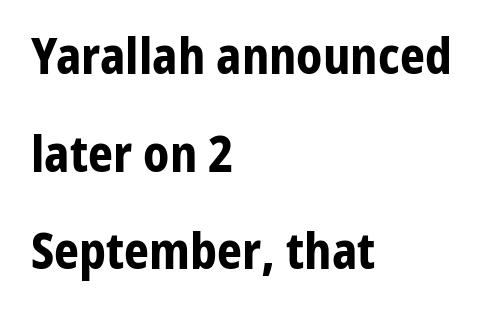
Q: Is the text bold? A: Yes.
Q: Is the text italic (slanted)? A: No, it is upright.
Q: Is the typeface a serif or a sans-serif typeface? A: Sans-serif.
Q: Is the text underlined? A: No.
Q: How is the paragraph aligned? A: Left-aligned.
Q: Is the spacing between letters normal or unusually wide? A: Normal.
Q: Is the spacing between lines tight, normal or loose? A: Loose.
Q: Width (condensed, normal, or wide)? A: Normal.
Q: Stroke contrast? A: Low.
Q: x-height? A: Medium.
Q: Monospaced? A: No.
